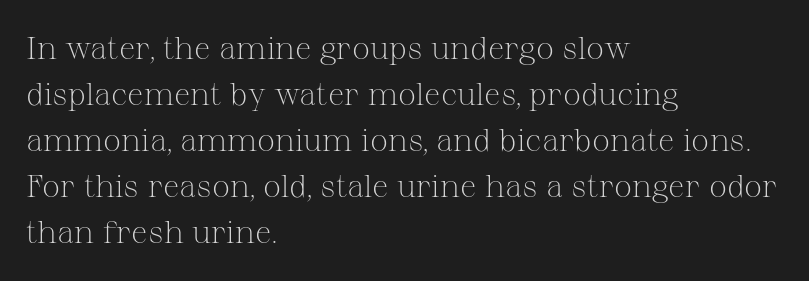
Q: Is the text bold? A: No.
Q: Is the text italic (slanted)? A: No, it is upright.
Q: Is the typeface a serif or a sans-serif typeface? A: Serif.
Q: Is the text underlined? A: No.
Q: How is the paragraph aligned? A: Left-aligned.
Q: Is the spacing between letters normal or unusually wide? A: Normal.
Q: Is the spacing between lines tight, normal or loose? A: Normal.
Q: Width (condensed, normal, or wide)? A: Normal.
Q: Stroke contrast? A: Medium.
Q: x-height? A: Medium.
Q: Monospaced? A: No.
